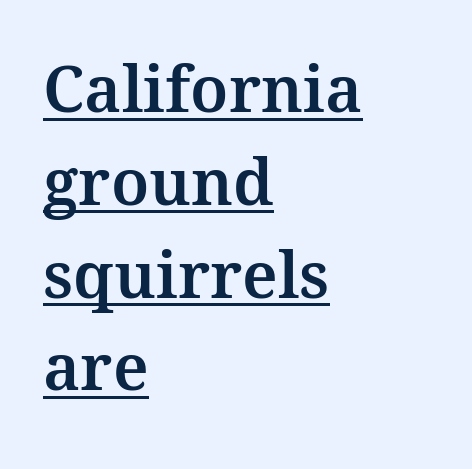
Q: Is the text italic (slanted)? A: No, it is upright.
Q: Is the typeface a serif or a sans-serif typeface? A: Serif.
Q: Is the text underlined? A: Yes.
Q: How is the paragraph aligned? A: Left-aligned.
Q: Is the spacing between letters normal or unusually wide? A: Normal.
Q: Is the spacing between lines tight, normal or loose? A: Normal.
Q: Width (condensed, normal, or wide)? A: Normal.
Q: Stroke contrast? A: Medium.
Q: x-height? A: Medium.
Q: Monospaced? A: No.
